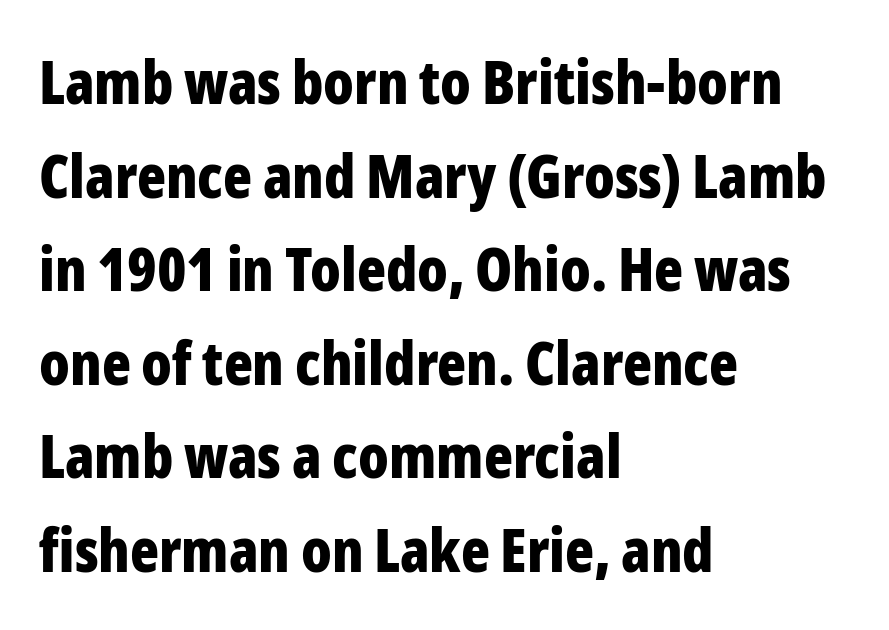
The image shows 60 px bold, condensed sans-serif type, upright; set left-aligned, normal line spacing (1.56x), normal letter spacing, not underlined; low stroke contrast and a medium x-height.
